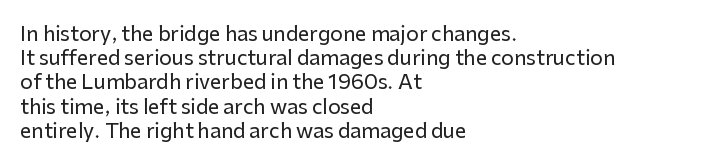
The image shows 20 px text type, upright; set left-aligned, line spacing 1.21x, normal letter spacing, not underlined.
